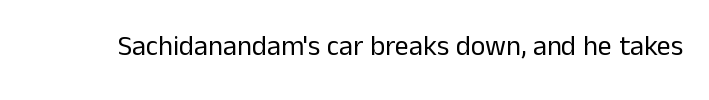
{"serif": "no", "italic": "no", "bold": "no", "weight": "regular", "width": "normal", "stroke_contrast": "low", "x_height": "medium", "monospaced": "no", "underline": "no", "letter_spacing": "normal", "letter_spacing_em": 0.0, "glyph_px": 28}
